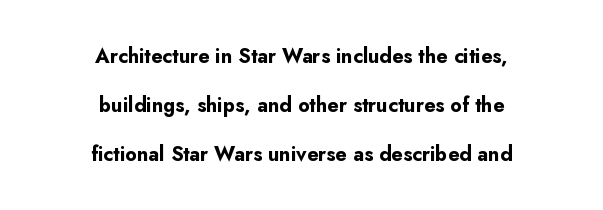
The image shows 20 px bold type, upright; set centered, loose line spacing (2.44x), normal letter spacing, not underlined.
